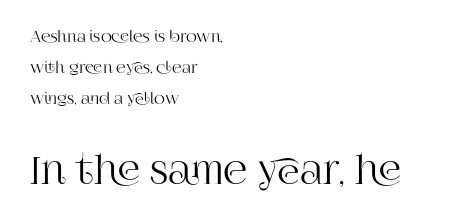
Q: Is the text italic (slanted)? A: No, it is upright.
Q: Is the typeface a serif or a sans-serif typeface? A: Serif.
Q: Is the text underlined? A: No.
Q: How is the paragraph aligned? A: Left-aligned.
Q: Is the spacing between letters normal or unusually wide? A: Normal.
Q: Is the spacing between lines tight, normal or loose? A: Loose.
Q: Which block of text is set in a larger size, the first (top) or the second (bottom)? A: The second (bottom) one.
Q: Width (condensed, normal, or wide)? A: Normal.
Q: Stroke contrast? A: High.
Q: x-height? A: Large.
Q: Monospaced? A: No.
